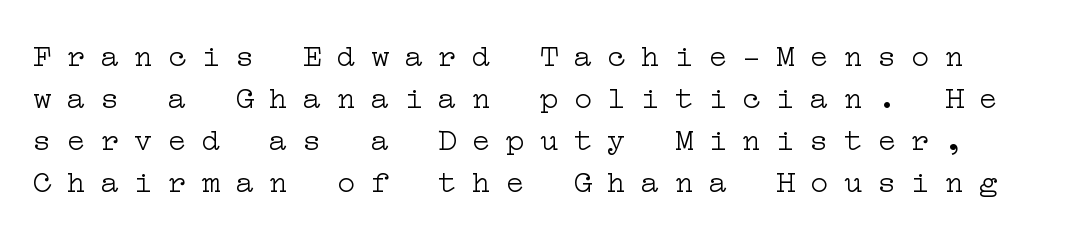
The image shows 31 px light, wide serif type, upright; set normal line spacing (1.36x), unusually wide letter spacing (+0.49 em), not underlined; low stroke contrast and a medium x-height.
